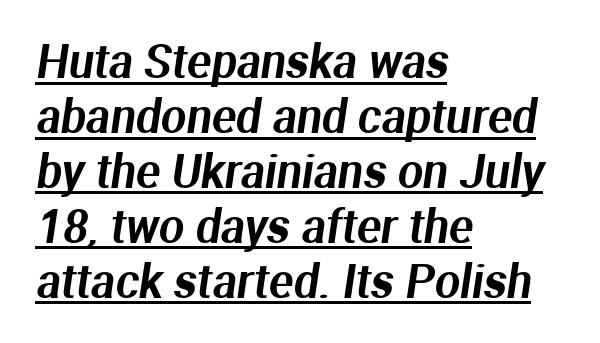
{"serif": "no", "width": "normal", "stroke_contrast": "medium", "x_height": "medium", "monospaced": "no", "underline": "yes", "align": "left", "line_spacing_ratio": 1.22, "letter_spacing": "normal", "letter_spacing_em": 0.0, "glyph_px": 45}
